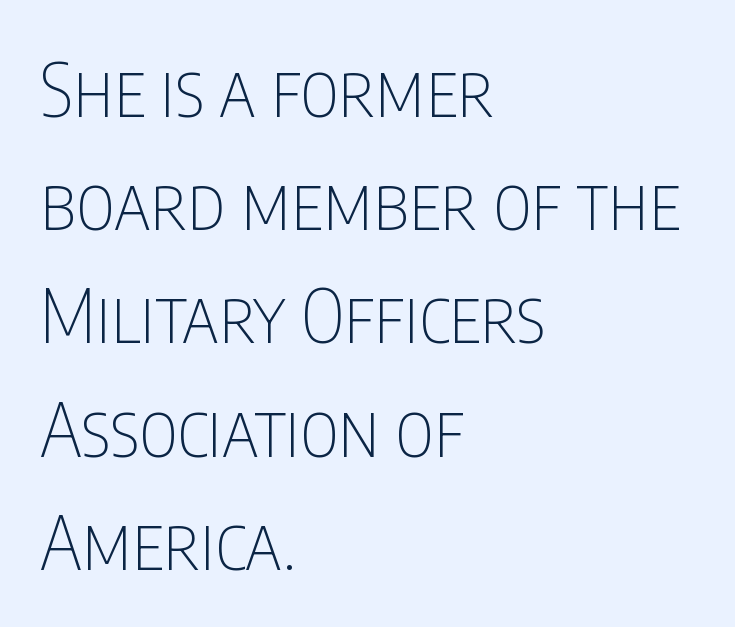
The image shows 74 px thin, condensed sans-serif type, upright; set left-aligned, normal line spacing (1.53x), normal letter spacing, not underlined; low stroke contrast and a large x-height.
